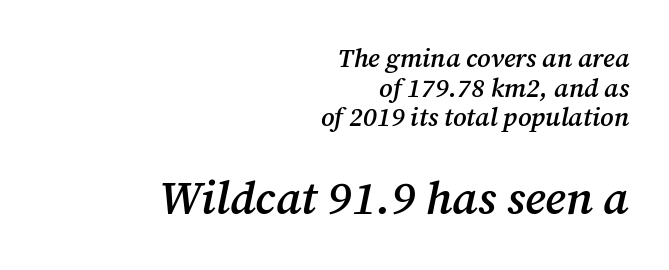
Q: Is the text bold? A: Semi-bold.
Q: Is the text italic (slanted)? A: Yes, it leans right by about 12 degrees.
Q: Is the typeface a serif or a sans-serif typeface? A: Serif.
Q: Is the text underlined? A: No.
Q: How is the paragraph aligned? A: Right-aligned.
Q: Is the spacing between letters normal or unusually wide? A: Normal.
Q: Is the spacing between lines tight, normal or loose? A: Tight.
Q: Which block of text is set in a larger size, the first (top) or the second (bottom)? A: The second (bottom) one.
Q: Width (condensed, normal, or wide)? A: Normal.
Q: Stroke contrast? A: Medium.
Q: x-height? A: Medium.
Q: Monospaced? A: No.
